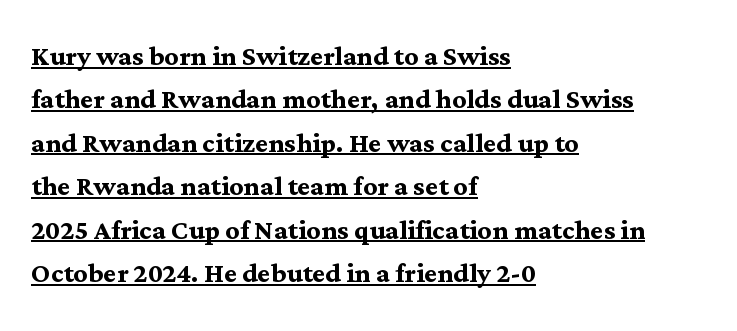
Every stem runs plumb, perpendicular to the baseline. Here the designer chose a conventional face with non-uniform glyph widths. Yep, those are serifs on the letters. This rendering features underlined lettering. What stands out about the letter spacing? Nothing — it is the standard amount.
